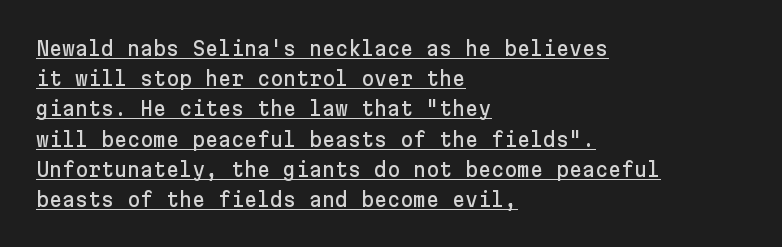
The image shows 20 px text type, upright; set left-aligned, normal line spacing (1.51x), normal letter spacing, underlined.
